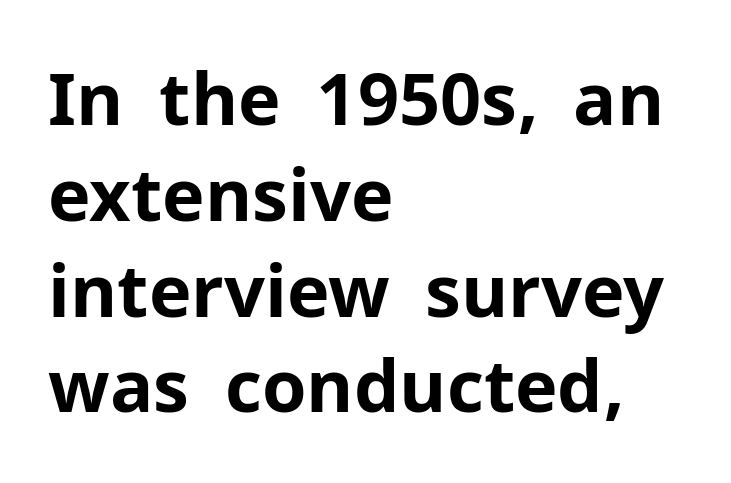
{"serif": "no", "italic": "no", "bold": "yes", "weight": "bold", "width": "normal", "stroke_contrast": "low", "x_height": "medium", "monospaced": "no", "underline": "no", "align": "left", "line_spacing": "normal", "line_spacing_ratio": 1.33, "letter_spacing": "normal", "letter_spacing_em": 0.0, "glyph_px": 72}
